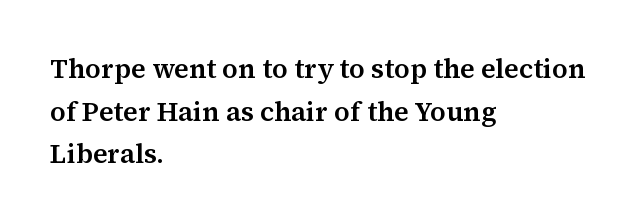
Q: Is the text italic (slanted)? A: No, it is upright.
Q: Is the text underlined? A: No.
Q: How is the paragraph aligned? A: Left-aligned.
Q: Is the spacing between letters normal or unusually wide? A: Normal.
Q: Is the spacing between lines tight, normal or loose? A: Normal.
